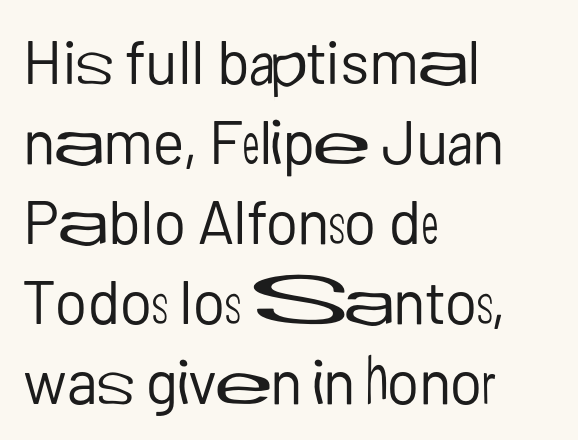
{"serif": "no", "italic": "no", "bold": "no", "weight": "regular", "width": "normal", "stroke_contrast": "low", "x_height": "medium", "monospaced": "no", "underline": "no", "align": "left", "line_spacing": "normal", "line_spacing_ratio": 1.31, "letter_spacing": "normal", "letter_spacing_em": 0.0, "glyph_px": 61}
